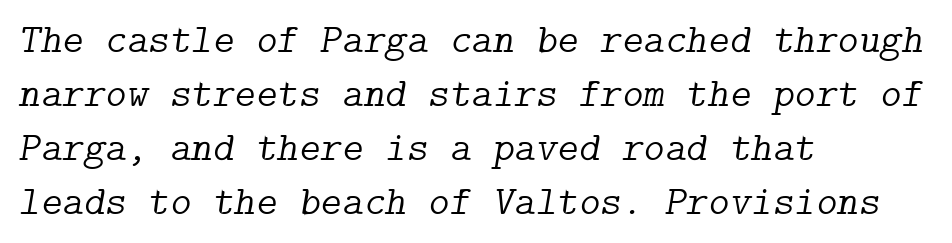
{"serif": "yes", "italic": "yes", "lean": "right", "slant_degrees": 9, "bold": "no", "weight": "light", "width": "normal", "stroke_contrast": "low", "x_height": "medium", "underline": "no", "align": "left", "line_spacing": "normal", "line_spacing_ratio": 1.32, "letter_spacing": "normal", "letter_spacing_em": 0.0, "glyph_px": 41}
